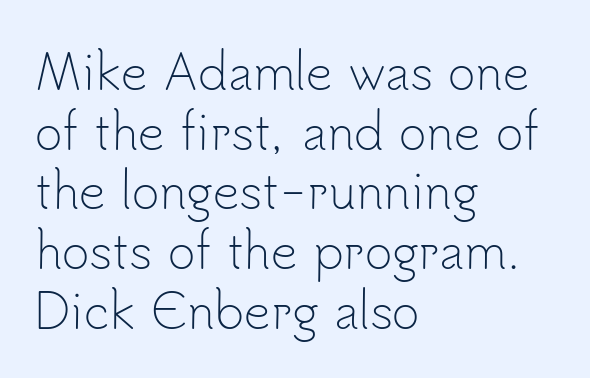
The image shows 47 px light sans-serif type, upright; set left-aligned, normal line spacing (1.27x), normal letter spacing, not underlined; low stroke contrast and a small x-height.
